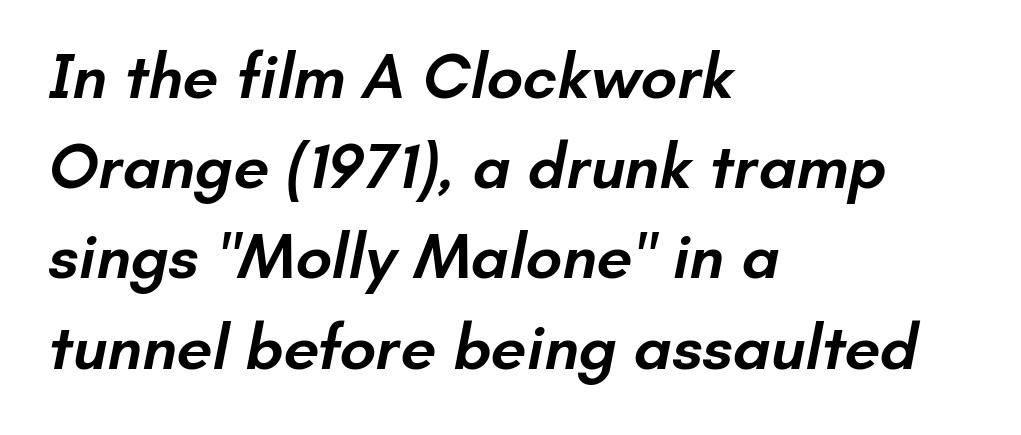
Q: Is the text bold? A: Semi-bold.
Q: Is the typeface a serif or a sans-serif typeface? A: Sans-serif.
Q: Is the text underlined? A: No.
Q: How is the paragraph aligned? A: Left-aligned.
Q: Is the spacing between letters normal or unusually wide? A: Normal.
Q: Is the spacing between lines tight, normal or loose? A: Normal.
Q: Width (condensed, normal, or wide)? A: Normal.
Q: Stroke contrast? A: Low.
Q: x-height? A: Small.
Q: Monospaced? A: No.
